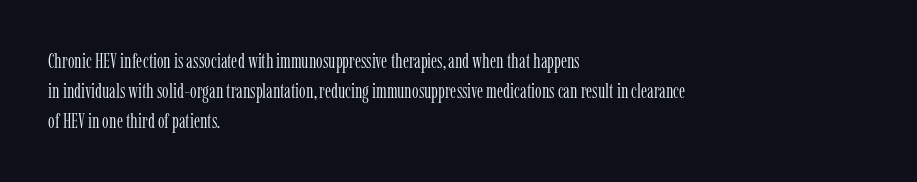
Quick note: interline space is typical. Nothing unusual about the tracking: characters are spaced as the font intends. Unmarked baselines from the first word to the last. No italicization has been applied; the sample stays upright.
